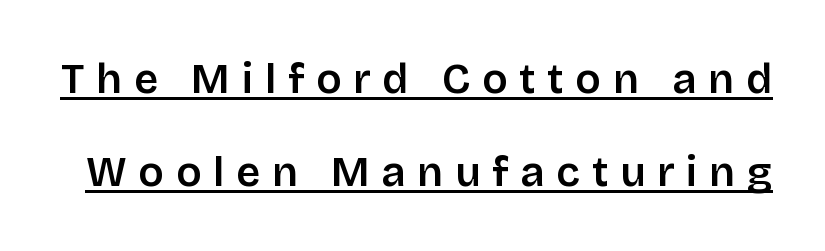
{"serif": "no", "italic": "no", "bold": "semi", "weight": "semibold", "width": "normal", "stroke_contrast": "low", "x_height": "large", "monospaced": "no", "underline": "yes", "line_spacing": "loose", "line_spacing_ratio": 2.21, "letter_spacing": "wide", "letter_spacing_em": 0.28, "glyph_px": 42}
